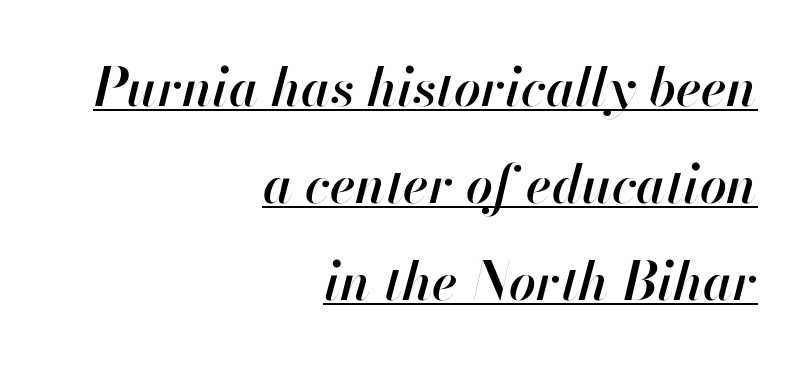
The image shows 53 px semibold type, italic (leaning right); set right-aligned, line spacing 1.83x, normal letter spacing, underlined; high stroke contrast and a small x-height.
